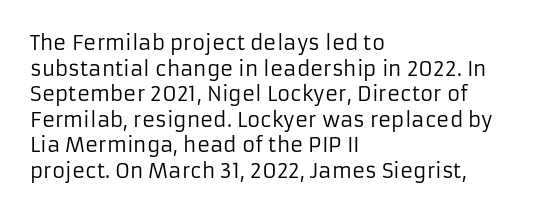
{"italic": "no", "bold": "no", "underline": "no", "align": "left", "line_spacing": "normal", "line_spacing_ratio": 1.28, "letter_spacing": "normal", "letter_spacing_em": 0.0, "glyph_px": 20}
